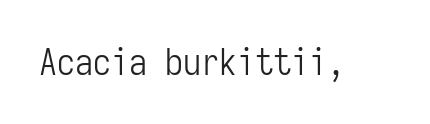
Q: Is the text bold? A: No.
Q: Is the text italic (slanted)? A: No, it is upright.
Q: Is the typeface a serif or a sans-serif typeface? A: Sans-serif.
Q: Is the text underlined? A: No.
Q: Is the spacing between letters normal or unusually wide? A: Normal.
Q: Width (condensed, normal, or wide)? A: Condensed.
Q: Stroke contrast? A: Low.
Q: x-height? A: Medium.
Q: Monospaced? A: Yes.
